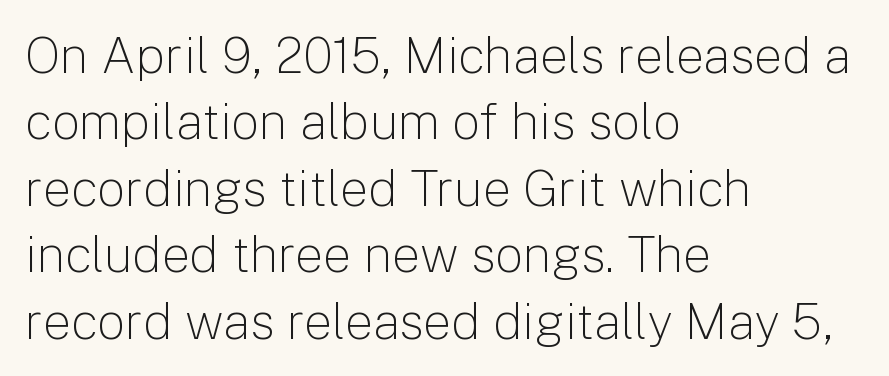
The image shows 50 px light sans-serif type, upright; set left-aligned, normal line spacing (1.33x), normal letter spacing, not underlined; low stroke contrast and a medium x-height.
